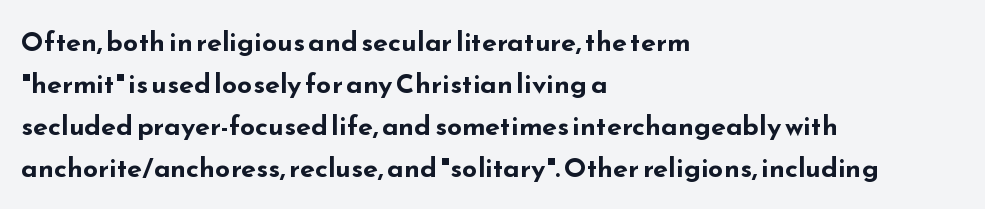
Q: Is the text bold? A: Yes.
Q: Is the text italic (slanted)? A: No, it is upright.
Q: Is the text underlined? A: No.
Q: How is the paragraph aligned? A: Left-aligned.
Q: Is the spacing between letters normal or unusually wide? A: Normal.
Q: Is the spacing between lines tight, normal or loose? A: Normal.
